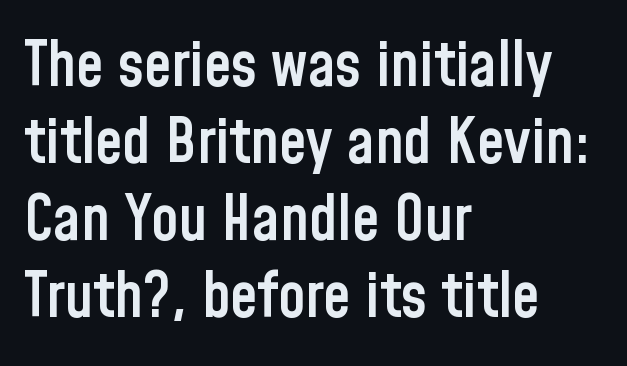
{"serif": "no", "italic": "no", "bold": "semi", "weight": "semibold", "width": "condensed", "stroke_contrast": "low", "x_height": "medium", "monospaced": "no", "underline": "no", "align": "left", "line_spacing_ratio": 1.24, "letter_spacing": "normal", "letter_spacing_em": 0.0, "glyph_px": 62}
